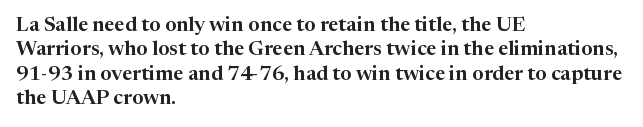
Look at the tracking — it's just the regular setting, nothing added. Horizontal alignment here is leftward, the default for most running prose. Clear beneath every line of the passage. Unlike italic type, these characters show no tilt at all.
